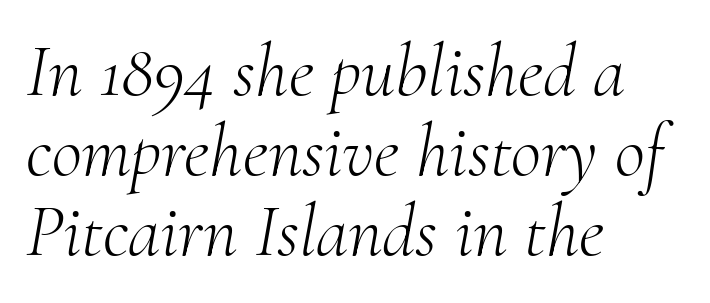
Q: Is the text bold? A: No.
Q: Is the text italic (slanted)? A: Yes, it leans right by about 10 degrees.
Q: Is the typeface a serif or a sans-serif typeface? A: Serif.
Q: Is the text underlined? A: No.
Q: How is the paragraph aligned? A: Left-aligned.
Q: Is the spacing between letters normal or unusually wide? A: Normal.
Q: Is the spacing between lines tight, normal or loose? A: Tight.
Q: Width (condensed, normal, or wide)? A: Normal.
Q: Stroke contrast? A: Medium.
Q: x-height? A: Small.
Q: Monospaced? A: No.
